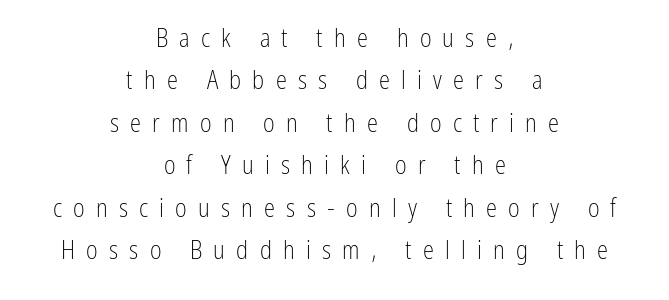
This sample uses an upright cut, with every glyph sitting square on the baseline. This sample is center-justified, so both line endings float freely. Is the stroke heavy? The answer is a plain regular-or-lighter. Short note: letters widely spaced.
